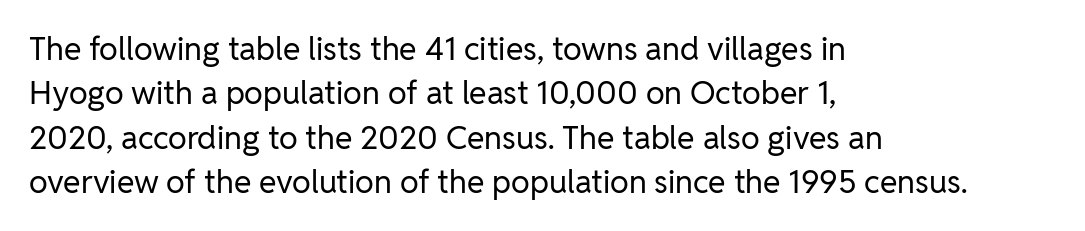
{"serif": "no", "italic": "no", "bold": "no", "weight": "regular", "width": "normal", "stroke_contrast": "low", "x_height": "medium", "monospaced": "no", "underline": "no", "align": "left", "line_spacing": "normal", "line_spacing_ratio": 1.39, "letter_spacing": "normal", "letter_spacing_em": 0.0, "glyph_px": 32}
